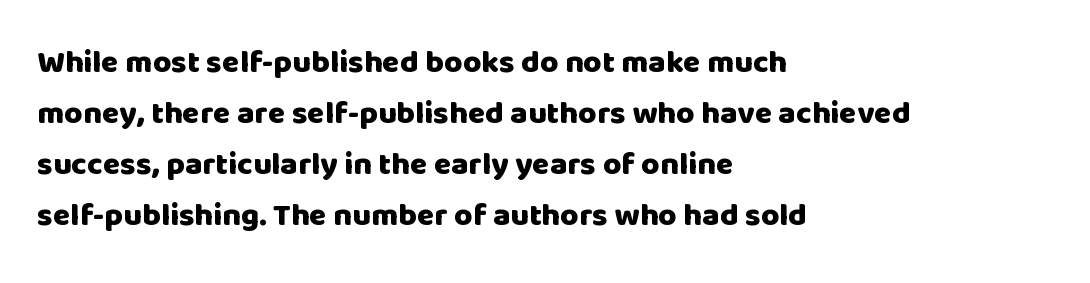
{"serif": "no", "italic": "no", "bold": "yes", "weight": "heavy", "width": "normal", "stroke_contrast": "low", "x_height": "large", "monospaced": "no", "underline": "no", "align": "left", "line_spacing": "normal", "line_spacing_ratio": 1.59, "letter_spacing": "normal", "letter_spacing_em": 0.0, "glyph_px": 32}
